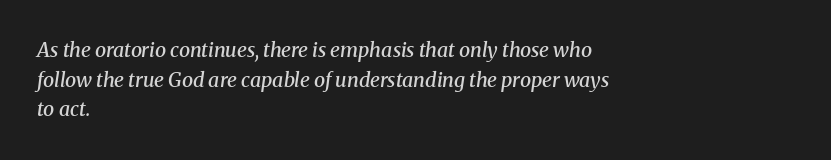
Italic? Definitely — the glyphs are oblique. The passage is arranged the way most books set body copy — flush left. This is the in-between weight designers call semibold or demi. The block of text has a typical density, with ordinary space between rows. Tracking value appears to be zero — textbook default spacing. This rendering features lettering with no underline.
